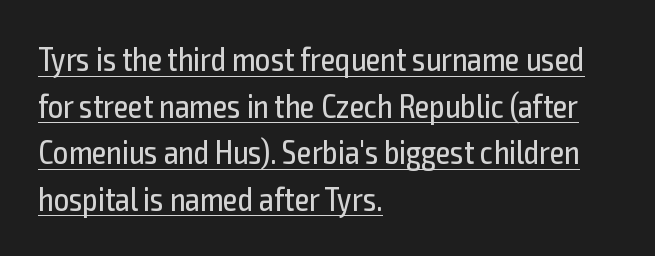
Q: Is the text bold? A: No.
Q: Is the text italic (slanted)? A: No, it is upright.
Q: Is the typeface a serif or a sans-serif typeface? A: Sans-serif.
Q: Is the text underlined? A: Yes.
Q: How is the paragraph aligned? A: Left-aligned.
Q: Is the spacing between letters normal or unusually wide? A: Normal.
Q: Is the spacing between lines tight, normal or loose? A: Normal.
Q: Width (condensed, normal, or wide)? A: Condensed.
Q: x-height? A: Medium.
Q: Monospaced? A: No.
